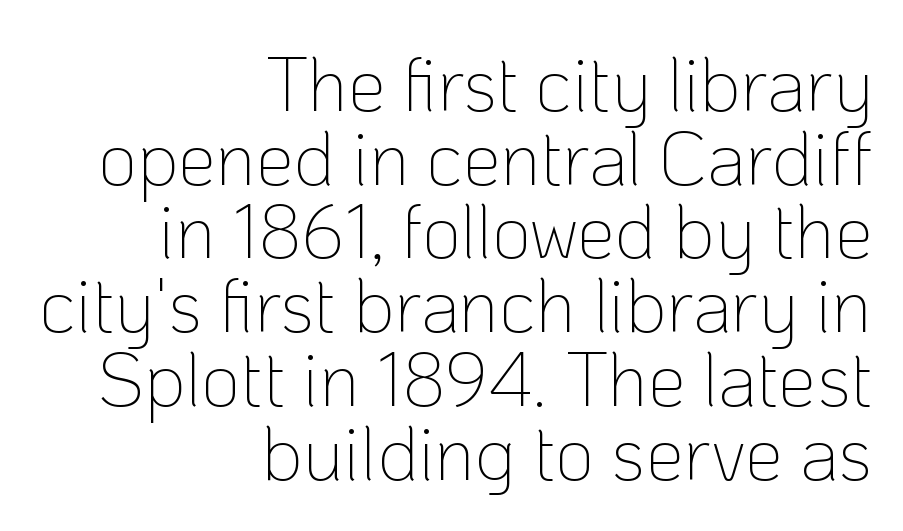
Letterform terminals end flat and unadorned throughout the passage. A roman cut, with each character standing at attention. The strokes carry an ordinary text weight at most. This rendering leaves character spacing at its baseline value.
